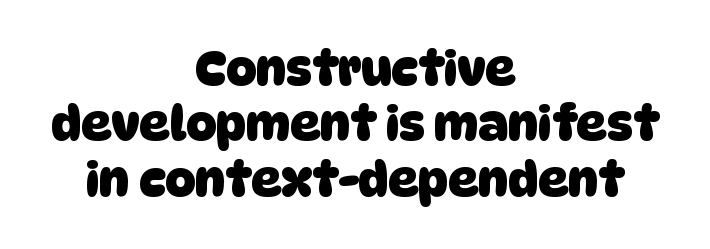
Q: Is the text bold? A: Yes.
Q: Is the typeface a serif or a sans-serif typeface? A: Sans-serif.
Q: Is the text underlined? A: No.
Q: How is the paragraph aligned? A: Centered.
Q: Is the spacing between letters normal or unusually wide? A: Normal.
Q: Width (condensed, normal, or wide)? A: Normal.
Q: Stroke contrast? A: Low.
Q: x-height? A: Large.
Q: Monospaced? A: No.
